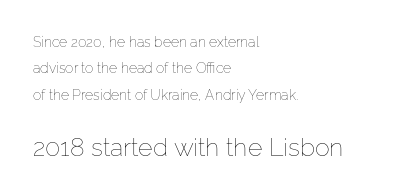
{"italic": "no", "bold": "no", "underline": "no", "align": "left", "line_spacing_ratio": 1.89, "letter_spacing": "normal", "letter_spacing_em": 0.0, "larger_block": "second", "size_ratio": 1.79, "glyph_px": 25}
